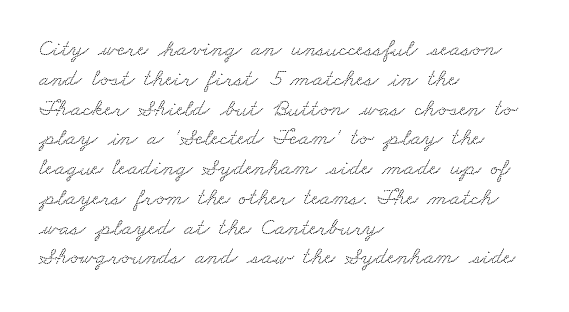
The image shows 24 px text type; set left-aligned, line spacing 1.24x, normal letter spacing, not underlined.
